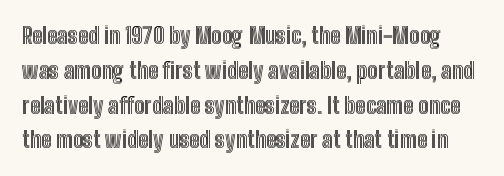
{"italic": "no", "underline": "no", "line_spacing": "normal", "line_spacing_ratio": 1.58, "letter_spacing": "normal", "letter_spacing_em": 0.0, "glyph_px": 22}
